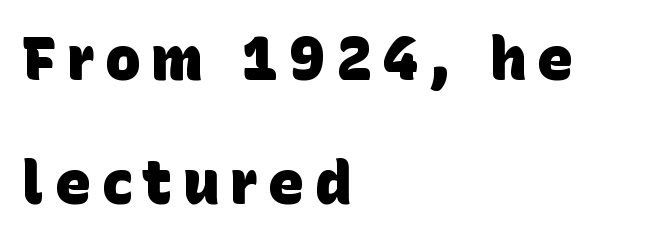
The image shows 60 px heavy sans-serif type; set left-aligned, loose line spacing (2.07x), not underlined; low stroke contrast and a large x-height.
